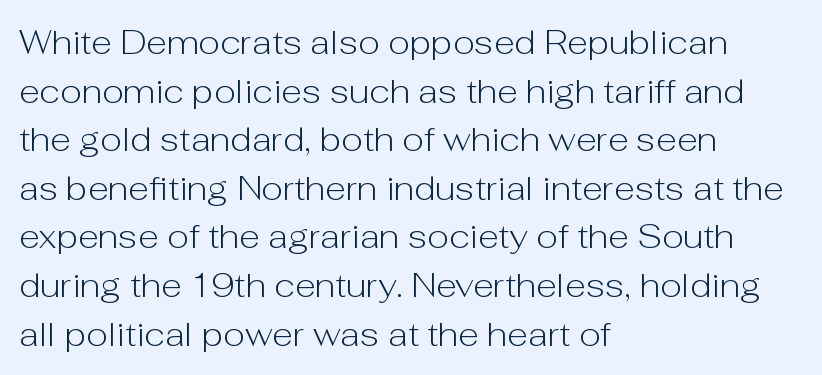
In CSS terms this would be text-align: left. Typographically, this falls in the sans-serif category. Characters remain perfectly vertical along every line. The face used here is proportionally spaced, like ordinary book or web type. What's the leading like? Ordinary, nothing unusual. Each stroke keeps to a modest, everyday thickness or less.
